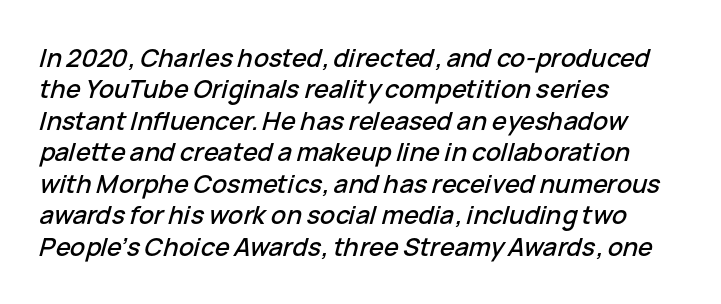
The image shows 25 px text type, italic (leaning right); set left-aligned, normal line spacing (1.26x), normal letter spacing, not underlined.
